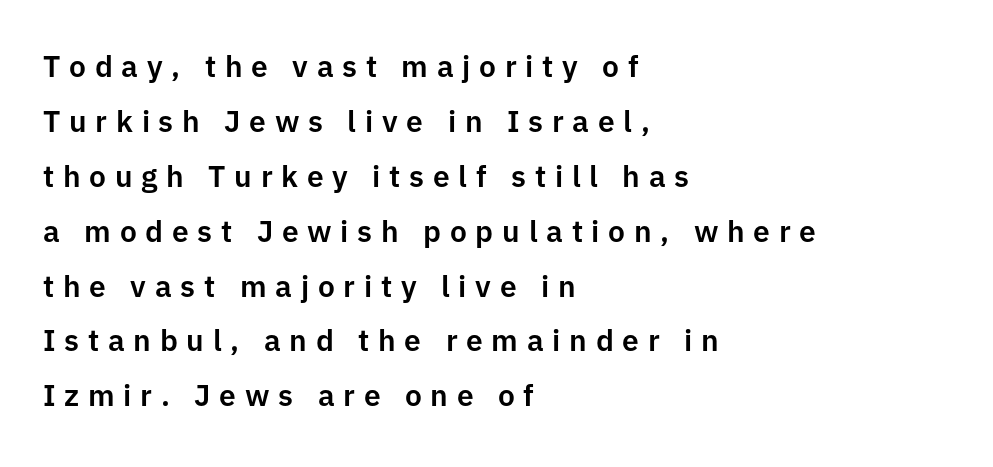
Q: Is the text italic (slanted)? A: No, it is upright.
Q: Is the typeface a serif or a sans-serif typeface? A: Sans-serif.
Q: Is the text underlined? A: No.
Q: How is the paragraph aligned? A: Left-aligned.
Q: Is the spacing between letters normal or unusually wide? A: Unusually wide.
Q: Width (condensed, normal, or wide)? A: Normal.
Q: Stroke contrast? A: Low.
Q: x-height? A: Medium.
Q: Monospaced? A: No.
